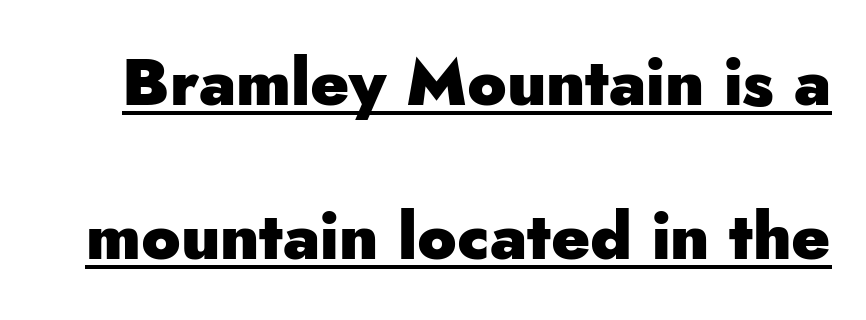
{"serif": "no", "italic": "no", "bold": "yes", "weight": "heavy", "width": "normal", "stroke_contrast": "low", "x_height": "small", "monospaced": "no", "underline": "yes", "line_spacing": "loose", "line_spacing_ratio": 2.37, "letter_spacing": "normal", "letter_spacing_em": 0.0, "glyph_px": 65}
